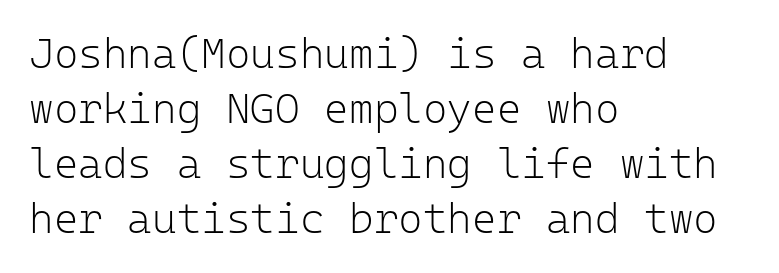
These lines keep a tight, regular rhythm from letter to letter. Letters have the restrained weight of plain body copy at most. Beneath every word, the page is bare. Are there feet on the stems? There aren't — it's a sans. Fixed-width glyphs throughout — classic coding-font behaviour.
